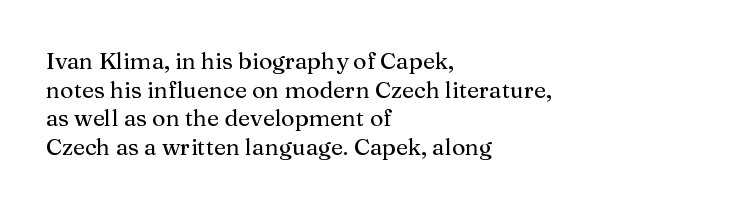
{"italic": "no", "underline": "no", "align": "left", "line_spacing": "normal", "line_spacing_ratio": 1.25, "letter_spacing": "normal", "letter_spacing_em": 0.0, "glyph_px": 23}
